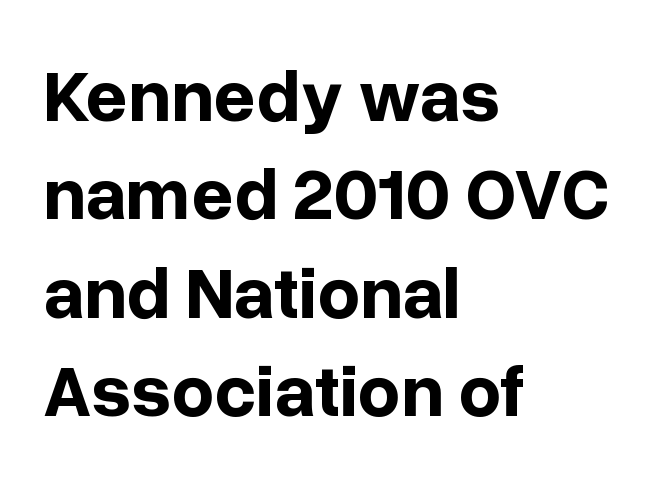
Typographically, this falls in the sans-serif category. You could not count columns in this text — the font is proportionally spaced. Teacher's note: observe the even left margin — that is flush-left alignment. Nobody touched the tracking dial on this one.
